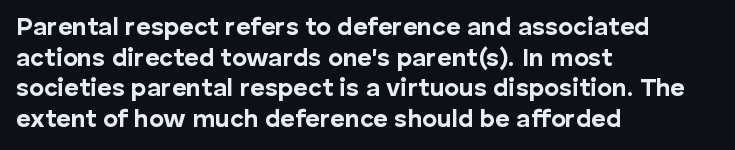
The image shows 25 px bold type, upright; set left-aligned, line spacing 1.23x, normal letter spacing, not underlined.
